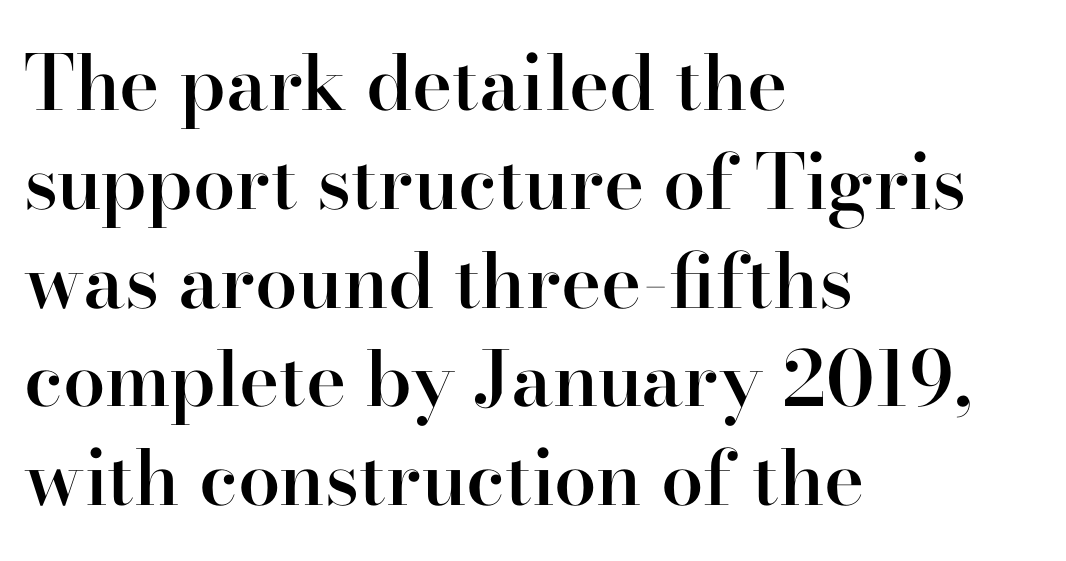
{"serif": "yes", "italic": "no", "bold": "semi", "weight": "semibold", "width": "normal", "stroke_contrast": "high", "x_height": "small", "monospaced": "no", "underline": "no", "align": "left", "line_spacing": "normal", "line_spacing_ratio": 1.3, "letter_spacing": "normal", "letter_spacing_em": 0.0, "glyph_px": 76}
